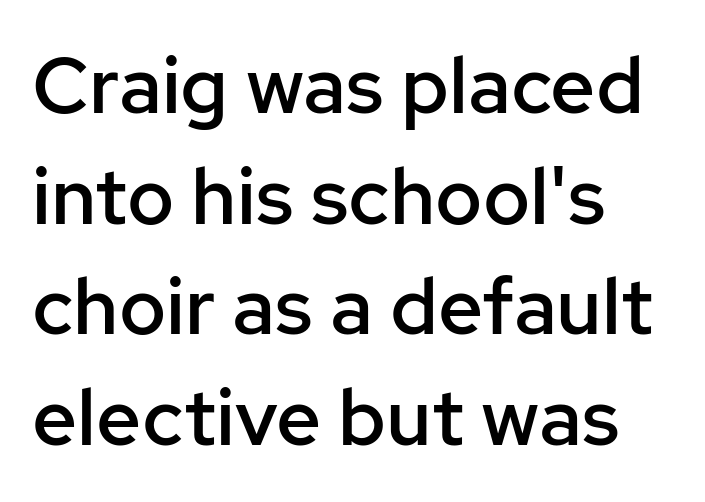
This sample uses an upright cut, with every glyph sitting square on the baseline. Typographically, this falls in the sans-serif category. The foot of each line stays bare and open. The ragged edge is on the right, which tells us the setting is flush left. Spacing verdict: proportional, widths tailored to each character. You could call the tracking neutral — neither tight nor loose.
